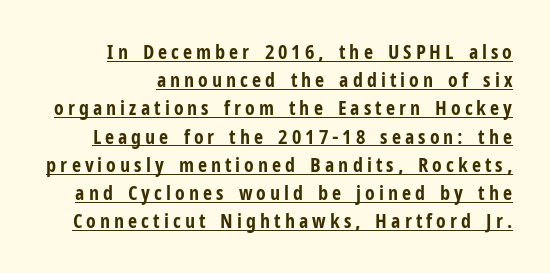
The image shows 20 px bold type, upright; set normal line spacing (1.41x), unusually wide letter spacing (+0.2 em), underlined.
